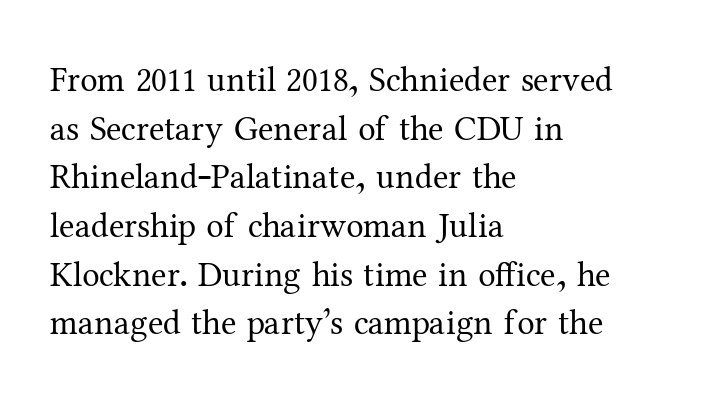
The image shows 35 px regular-weight serif type, upright; set left-aligned, normal line spacing (1.39x), normal letter spacing, not underlined; medium stroke contrast and a medium x-height.
